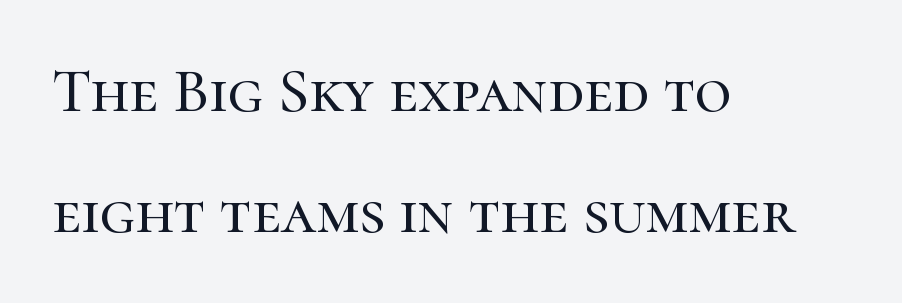
{"serif": "yes", "italic": "no", "width": "normal", "stroke_contrast": "high", "x_height": "medium", "monospaced": "no", "underline": "no", "align": "left", "line_spacing": "loose", "line_spacing_ratio": 1.92, "letter_spacing": "normal", "letter_spacing_em": 0.0, "glyph_px": 63}
